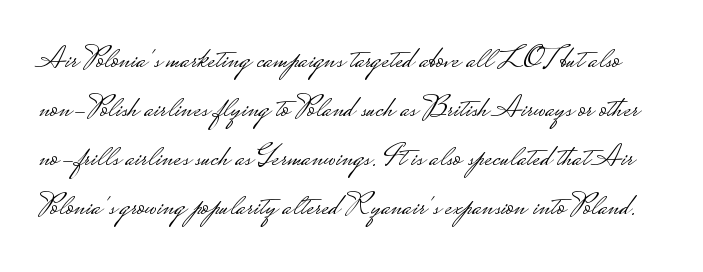
{"serif": "no", "bold": "no", "weight": "light", "width": "wide", "stroke_contrast": "low", "monospaced": "no", "underline": "no", "line_spacing": "normal", "line_spacing_ratio": 1.53, "letter_spacing": "normal", "letter_spacing_em": 0.0, "glyph_px": 32}
